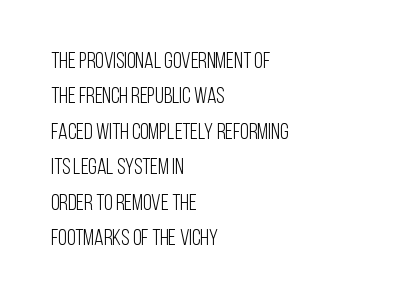
Each word holds together tightly as a unit, with standard inter-letter gaps. The letterforms sit at book weight or below. Vertical spacing — default. The glyphs are unaccompanied by any horizontal stroke below them.
